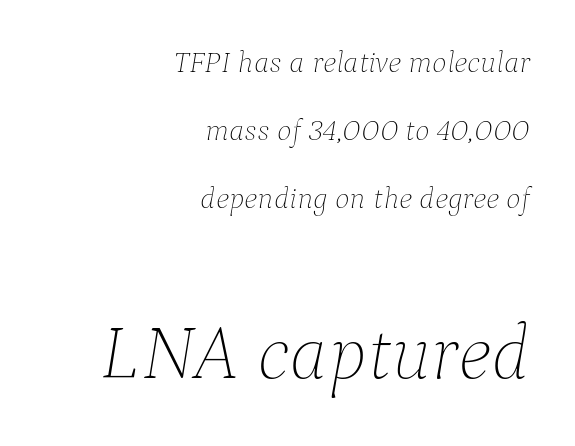
The more generous point size was reserved for the lower chunk. The leading is generous, giving the passage an open texture. Line ends are locked; line starts wander. The lettering tilts uniformly, giving the passage an italic look.
